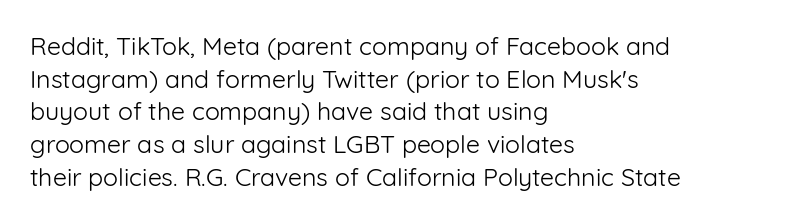
What's the leading like? Ordinary, nothing unusual. The passage shown has conventional tracking throughout. The typography opts for an upright posture over an oblique one. The passage is arranged the way most books set body copy — flush left.
